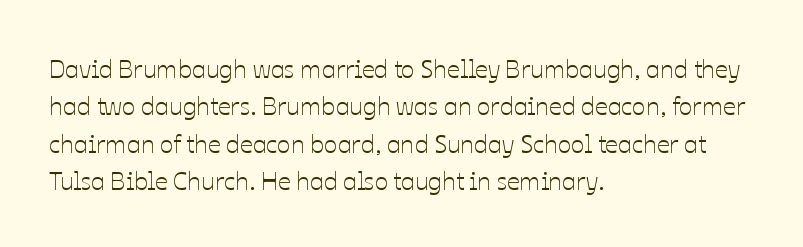
Q: Is the text italic (slanted)? A: No, it is upright.
Q: Is the text underlined? A: No.
Q: How is the paragraph aligned? A: Left-aligned.
Q: Is the spacing between letters normal or unusually wide? A: Normal.
Q: Is the spacing between lines tight, normal or loose? A: Normal.
